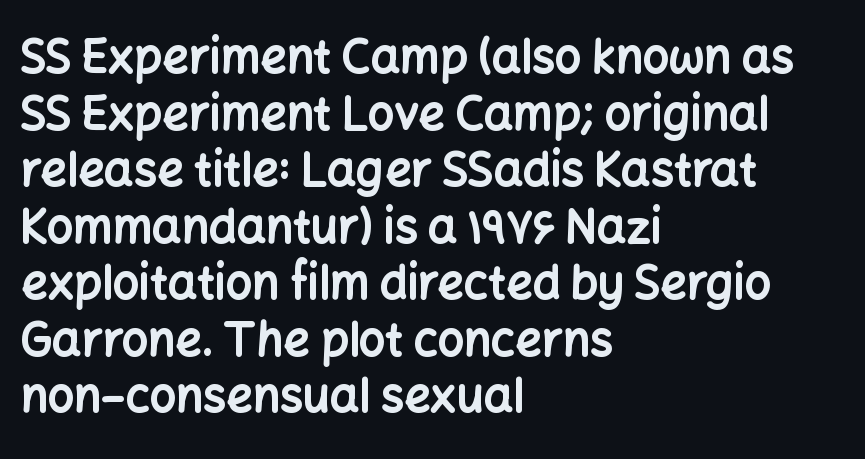
Are there feet on the stems? There aren't — it's a sans. Heft: maximum for text — a bold. The gap between lines stays unmarked. Every character sits straight up, as roman type does. Left-aligned paragraph, ragged on the right.
